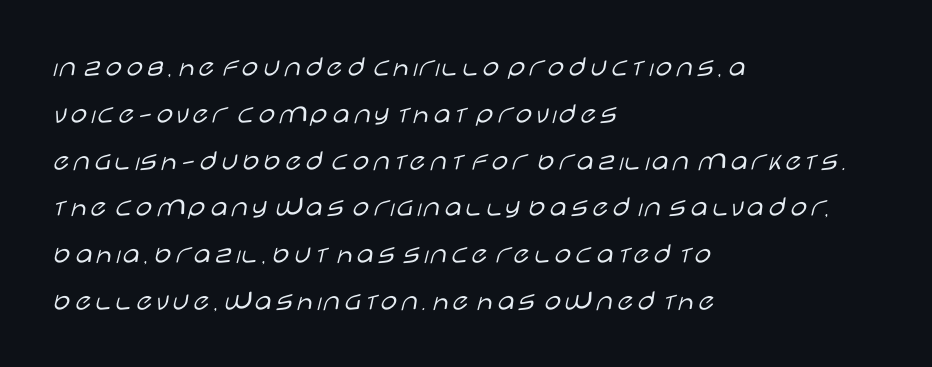
The letters advance in unequal steps, a hallmark of proportional type. Check under the words: just untouched page. The font is comparable to plain body text, perhaps lighter. Every row of glyphs begins at an identical x-position on the left.
